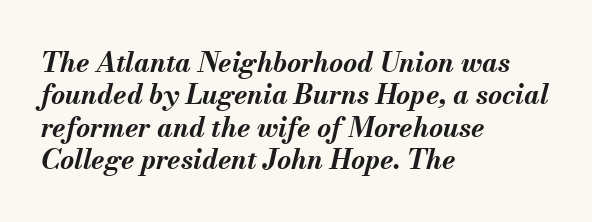
Q: Is the text bold? A: Yes.
Q: Is the text italic (slanted)? A: Yes, it leans right by about 13 degrees.
Q: Is the text underlined? A: No.
Q: How is the paragraph aligned? A: Left-aligned.
Q: Is the spacing between letters normal or unusually wide? A: Normal.
